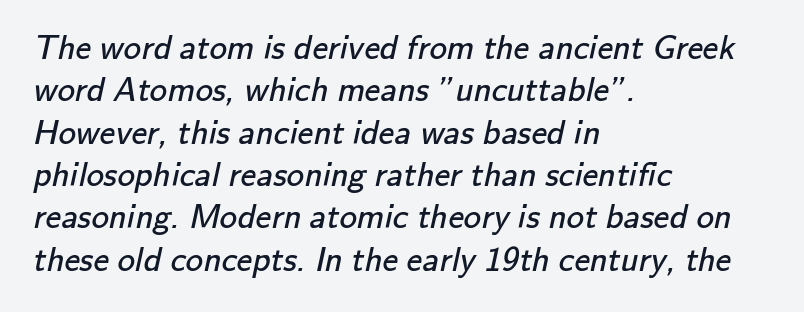
{"serif": "no", "bold": "no", "weight": "regular", "width": "normal", "stroke_contrast": "low", "x_height": "small", "monospaced": "no", "underline": "no", "align": "left", "line_spacing_ratio": 1.21, "letter_spacing": "normal", "letter_spacing_em": 0.0, "glyph_px": 35}
